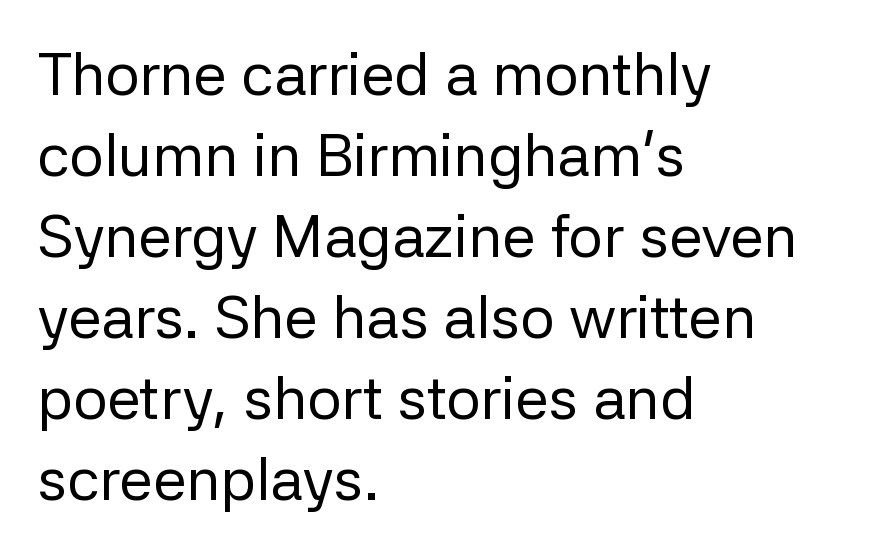
The image shows 60 px regular-weight sans-serif type, upright; set left-aligned, normal line spacing (1.35x), normal letter spacing, not underlined; low stroke contrast and a medium x-height.
